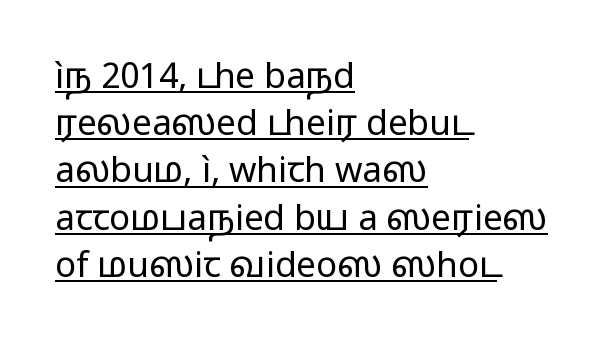
A typesetter would call this proportional, since set widths differ per character. Quick note: underline on. Vertical strokes here are truly vertical. Rows of type keep a routine distance in the vertical direction. This rendering employs a face without finishing strokes, i.e., a sans-serif. Which margin do the lines hug? The left one — the right edge is uneven.
